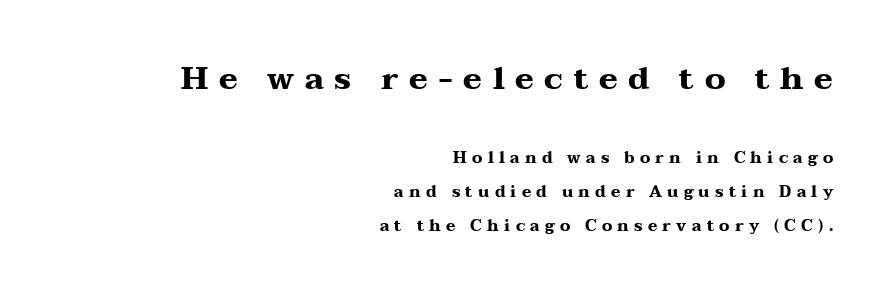
The sample has been set heavy, in full bold. Alignment: flush right. The lettering holds an erect, upright posture throughout. If you squint, the top block still reads clearly — it's the larger of the two. The designer dialed line spacing up above the default.
